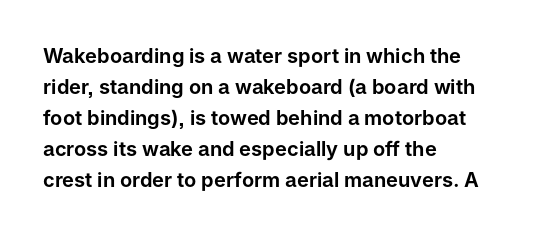
Q: Is the text italic (slanted)? A: No, it is upright.
Q: Is the text underlined? A: No.
Q: How is the paragraph aligned? A: Left-aligned.
Q: Is the spacing between letters normal or unusually wide? A: Normal.
Q: Is the spacing between lines tight, normal or loose? A: Normal.
